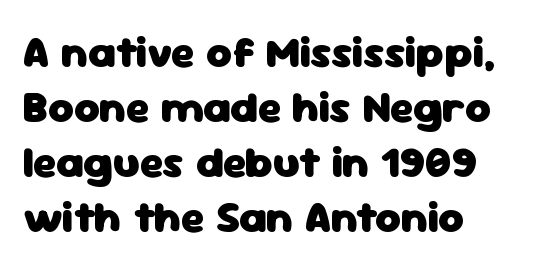
{"serif": "no", "italic": "no", "bold": "yes", "weight": "heavy", "width": "normal", "stroke_contrast": "low", "x_height": "medium", "monospaced": "no", "underline": "no", "align": "left", "line_spacing": "normal", "line_spacing_ratio": 1.25, "letter_spacing": "normal", "letter_spacing_em": 0.0, "glyph_px": 44}
